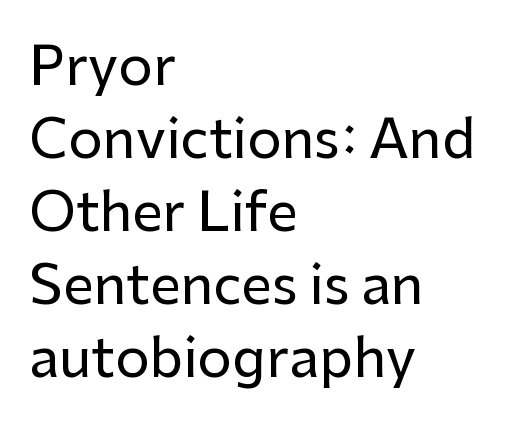
The image shows 54 px sans-serif type, upright; set left-aligned, normal line spacing (1.35x), normal letter spacing, not underlined; low stroke contrast and a medium x-height.
